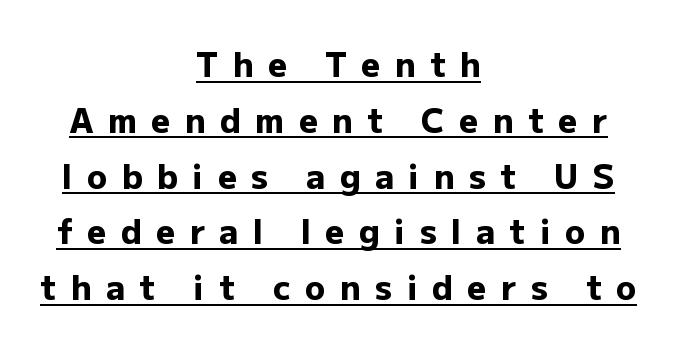
The image shows 33 px heavy sans-serif type, upright; set centered, normal line spacing (1.69x), unusually wide letter spacing (+0.44 em), underlined; low stroke contrast and a medium x-height.
